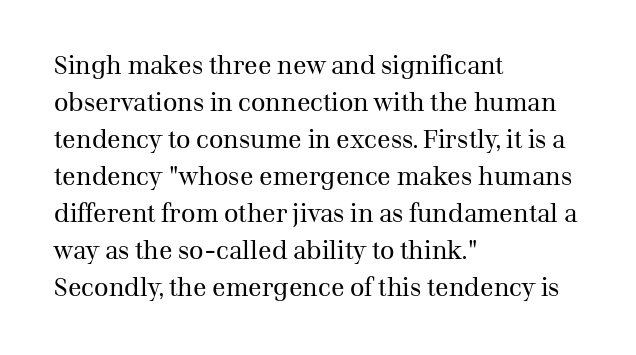
A typesetter would call this leading conventional body-copy spacing. Descender tails drop into unmarked territory. Visually the block forms a straight wall on the left and a jagged coastline on the right. Do the letters lean? They stand straight.
